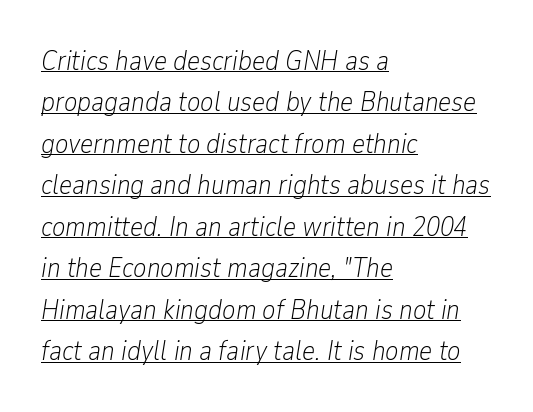
The image shows 28 px light, condensed type, italic (leaning right); set left-aligned, normal line spacing (1.48x), normal letter spacing, underlined; low stroke contrast and a medium x-height.
